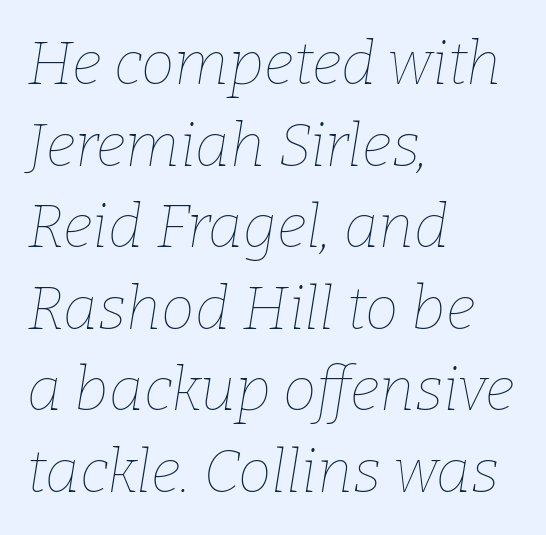
{"italic": "yes", "lean": "right", "slant_degrees": 9, "bold": "no", "weight": "thin", "width": "normal", "stroke_contrast": "low", "x_height": "medium", "monospaced": "no", "underline": "no", "align": "left", "line_spacing": "normal", "line_spacing_ratio": 1.36, "letter_spacing": "normal", "letter_spacing_em": 0.0, "glyph_px": 60}
